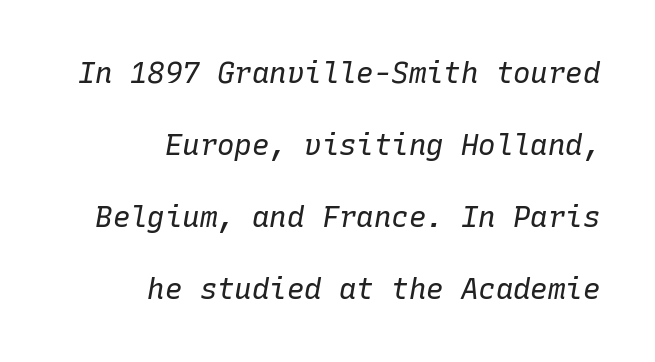
The image shows 29 px regular-weight type, italic (leaning right), monospaced; set right-aligned, loose line spacing (2.48x), normal letter spacing, not underlined; low stroke contrast and a medium x-height.
